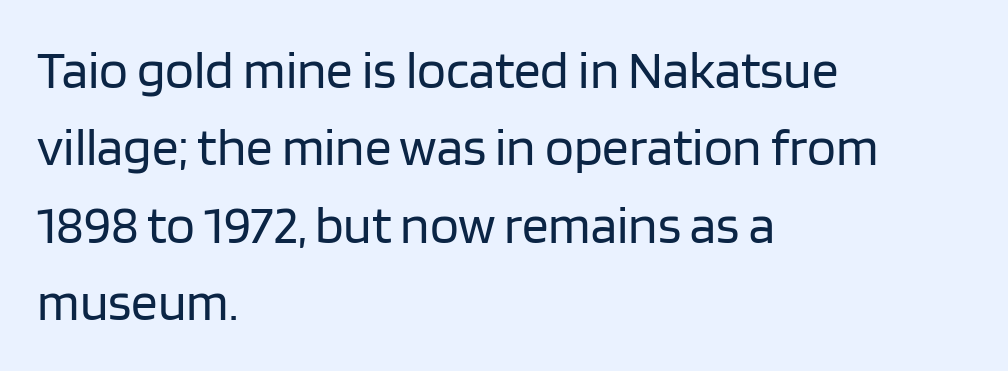
Q: Is the text bold? A: No.
Q: Is the text italic (slanted)? A: No, it is upright.
Q: Is the typeface a serif or a sans-serif typeface? A: Sans-serif.
Q: Is the text underlined? A: No.
Q: How is the paragraph aligned? A: Left-aligned.
Q: Is the spacing between letters normal or unusually wide? A: Normal.
Q: Is the spacing between lines tight, normal or loose? A: Normal.
Q: Width (condensed, normal, or wide)? A: Normal.
Q: Stroke contrast? A: Low.
Q: x-height? A: Large.
Q: Monospaced? A: No.
